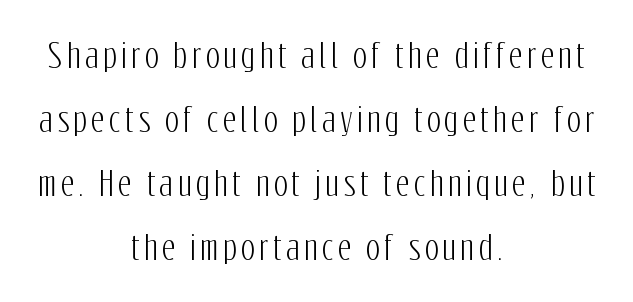
Q: Is the text italic (slanted)? A: No, it is upright.
Q: Is the typeface a serif or a sans-serif typeface? A: Sans-serif.
Q: Is the text underlined? A: No.
Q: How is the paragraph aligned? A: Centered.
Q: Is the spacing between lines tight, normal or loose? A: Loose.
Q: Width (condensed, normal, or wide)? A: Condensed.
Q: Stroke contrast? A: Low.
Q: x-height? A: Medium.
Q: Monospaced? A: No.
